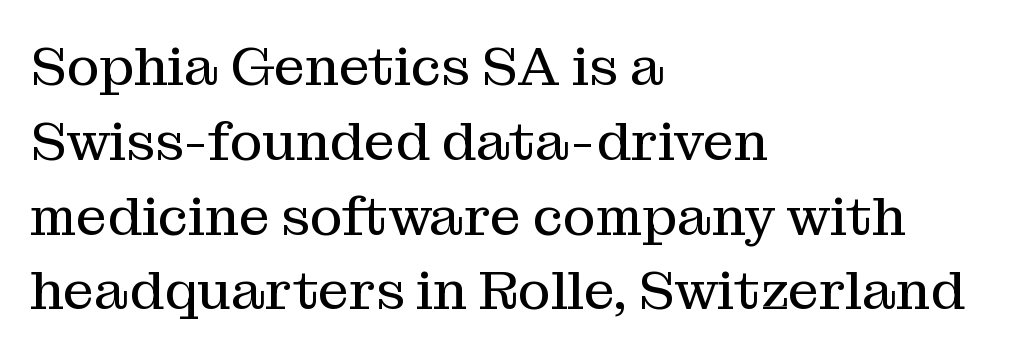
{"serif": "yes", "italic": "no", "bold": "no", "weight": "regular", "width": "normal", "stroke_contrast": "medium", "x_height": "medium", "monospaced": "no", "underline": "no", "align": "left", "line_spacing": "normal", "line_spacing_ratio": 1.36, "letter_spacing": "normal", "letter_spacing_em": 0.0, "glyph_px": 55}
